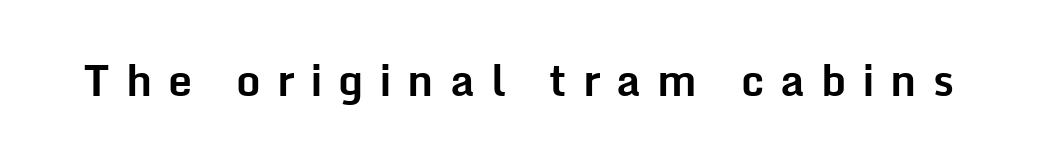
The type sits square on the baseline with zero lean. Clear beneath every line of the passage. Loose tracking; the words dissolve into strings of separated letters. These lines are composed in type without serifs. Here the designer chose a conventional face with non-uniform glyph widths.
